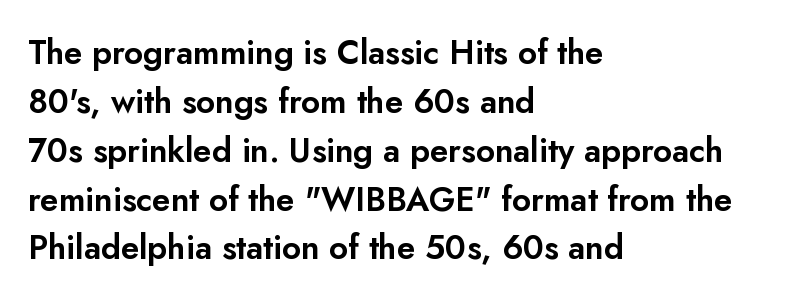
Q: Is the text italic (slanted)? A: No, it is upright.
Q: Is the typeface a serif or a sans-serif typeface? A: Sans-serif.
Q: Is the text underlined? A: No.
Q: How is the paragraph aligned? A: Left-aligned.
Q: Is the spacing between letters normal or unusually wide? A: Normal.
Q: Is the spacing between lines tight, normal or loose? A: Normal.
Q: Width (condensed, normal, or wide)? A: Normal.
Q: Stroke contrast? A: Low.
Q: x-height? A: Small.
Q: Monospaced? A: No.
